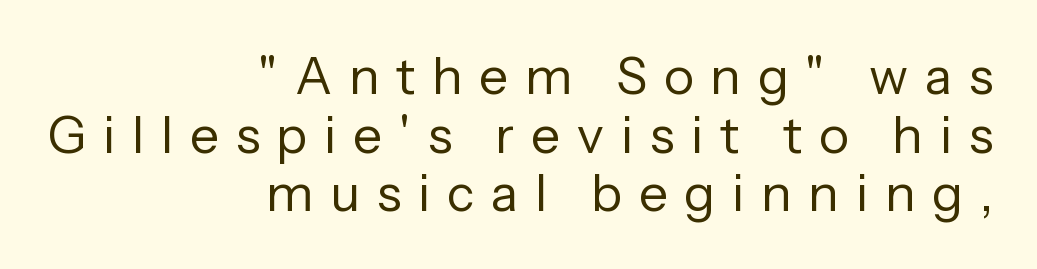
The image shows 51 px regular-weight sans-serif type, upright; set right-aligned, tight line spacing (1.15x), unusually wide letter spacing (+0.33 em), not underlined; low stroke contrast and a medium x-height.
